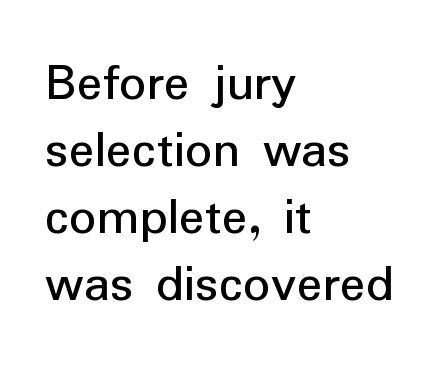
Look at the tracking — it's just the regular setting, nothing added. All the whitespace from short lines collects on the right. The font's upright variant was chosen for this text. Does the type have serifs? No, each stem ends abruptly.
